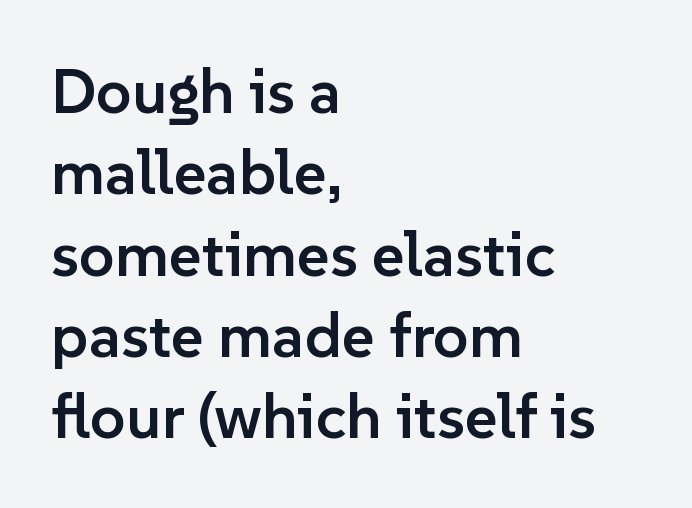
{"serif": "no", "italic": "no", "bold": "semi", "weight": "semibold", "width": "normal", "stroke_contrast": "low", "x_height": "medium", "monospaced": "no", "underline": "no", "align": "left", "line_spacing": "normal", "line_spacing_ratio": 1.29, "letter_spacing": "normal", "letter_spacing_em": 0.0, "glyph_px": 63}
